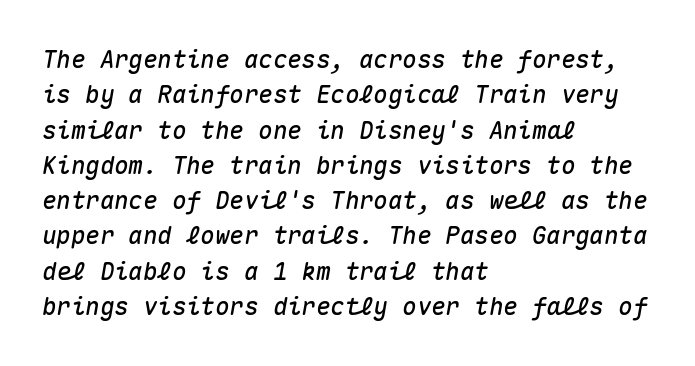
Q: Is the text italic (slanted)? A: Yes, it leans right by about 10 degrees.
Q: Is the text underlined? A: No.
Q: How is the paragraph aligned? A: Left-aligned.
Q: Is the spacing between letters normal or unusually wide? A: Normal.
Q: Is the spacing between lines tight, normal or loose? A: Normal.
